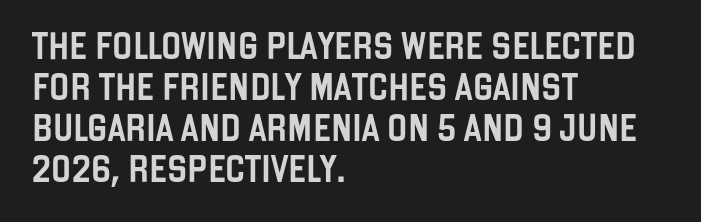
Underlining? Definitely not there. The passage shown stacks its lines at a standard gap. Tall strokes in this sample are plumb rather than angled. Is the block centered? No — it sits flush against the left margin.
